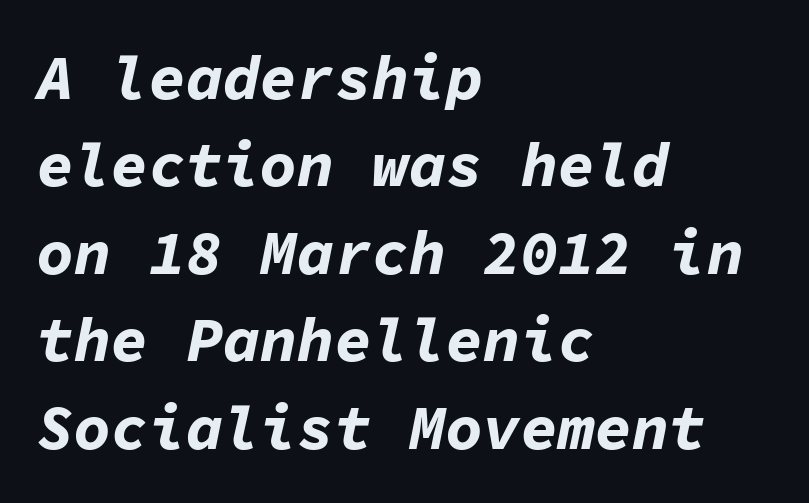
The image shows 62 px bold type, italic (leaning right), monospaced; set left-aligned, normal line spacing (1.41x), normal letter spacing, not underlined; low stroke contrast and a medium x-height.
